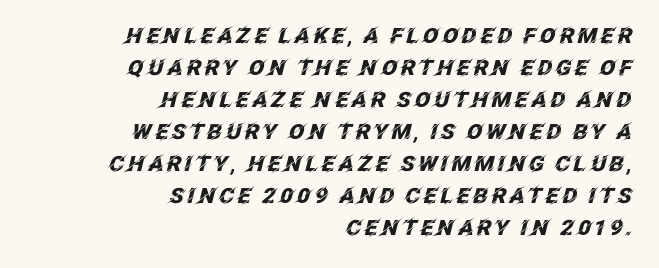
Weight: bold. Reading down the column, the eye jumps a familiar distance to each next line. The space beneath each line is pristine and unruled. Horizontal alignment here is rightward, an uncommon choice for prose.
